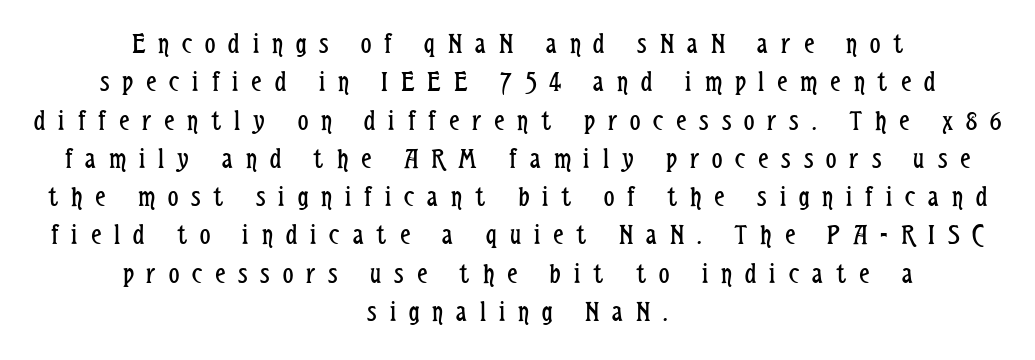
Q: Is the text bold? A: No.
Q: Is the text italic (slanted)? A: No, it is upright.
Q: Is the typeface a serif or a sans-serif typeface? A: Sans-serif.
Q: Is the text underlined? A: No.
Q: How is the paragraph aligned? A: Centered.
Q: Is the spacing between letters normal or unusually wide? A: Unusually wide.
Q: Is the spacing between lines tight, normal or loose? A: Normal.
Q: Width (condensed, normal, or wide)? A: Condensed.
Q: Stroke contrast? A: Low.
Q: x-height? A: Medium.
Q: Monospaced? A: No.
